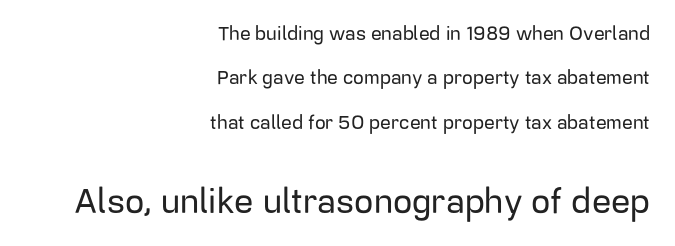
Q: Is the text italic (slanted)? A: No, it is upright.
Q: Is the typeface a serif or a sans-serif typeface? A: Sans-serif.
Q: Is the text underlined? A: No.
Q: How is the paragraph aligned? A: Right-aligned.
Q: Is the spacing between letters normal or unusually wide? A: Normal.
Q: Is the spacing between lines tight, normal or loose? A: Loose.
Q: Which block of text is set in a larger size, the first (top) or the second (bottom)? A: The second (bottom) one.
Q: Width (condensed, normal, or wide)? A: Normal.
Q: Stroke contrast? A: Low.
Q: x-height? A: Medium.
Q: Monospaced? A: No.
